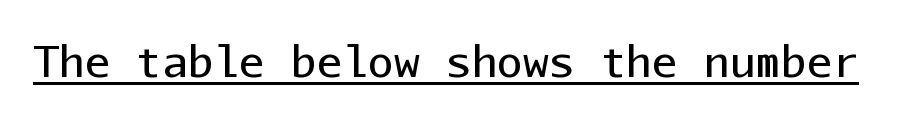
Is there any slant? The stems are plumb. Here the designer chose a console-style face with uniform glyph widths. This rendering features underlined lettering. You can tell from the bare stems that sans-serif type was used.
